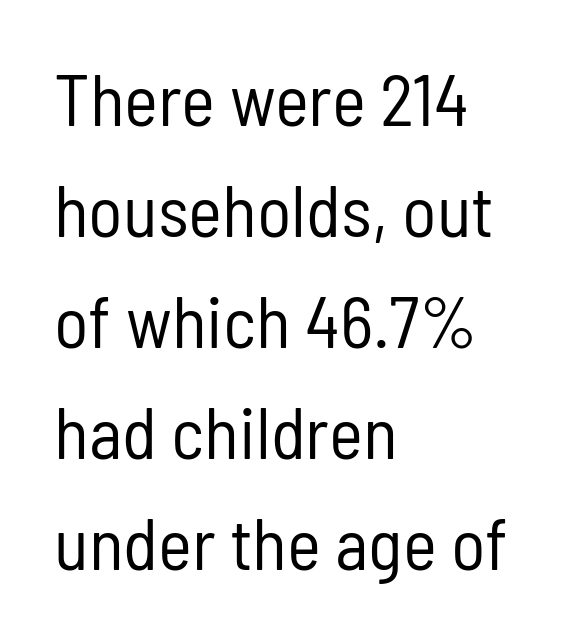
The image shows 72 px regular-weight, condensed sans-serif type, upright; set left-aligned, normal line spacing (1.54x), normal letter spacing, not underlined; low stroke contrast and a medium x-height.
